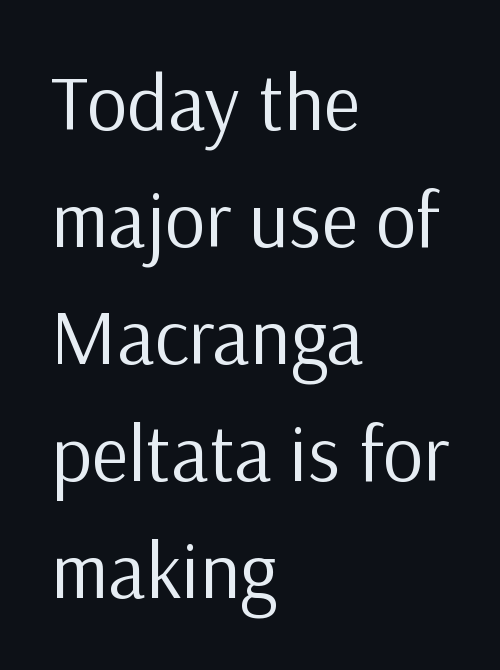
{"serif": "no", "italic": "no", "bold": "no", "weight": "regular", "width": "normal", "stroke_contrast": "low", "x_height": "medium", "monospaced": "no", "underline": "no", "align": "left", "line_spacing": "normal", "line_spacing_ratio": 1.48, "letter_spacing": "normal", "letter_spacing_em": 0.0, "glyph_px": 79}
